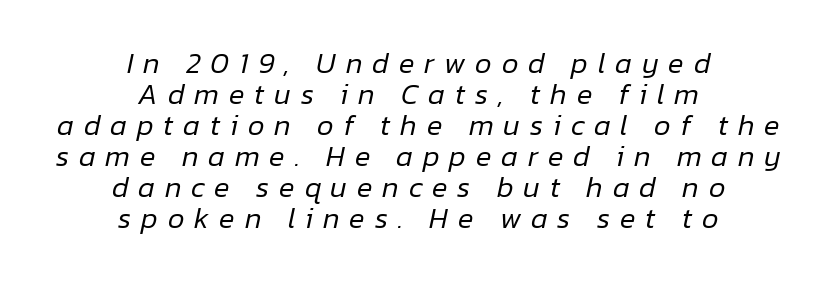
The image shows 29 px regular-weight type, italic (leaning right); set centered, tight line spacing (1.07x), unusually wide letter spacing (+0.34 em), not underlined; low stroke contrast and a medium x-height.
